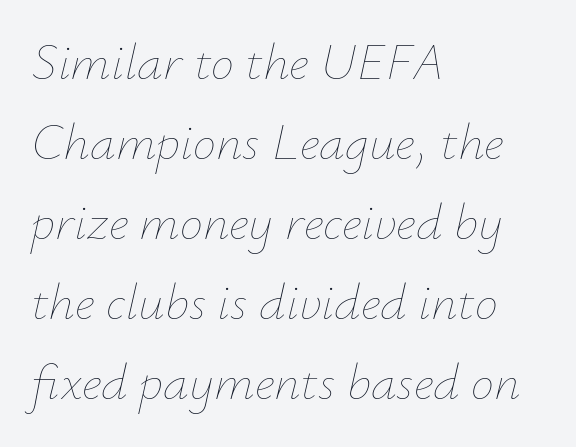
Q: Is the text bold? A: No.
Q: Is the text italic (slanted)? A: Yes, it leans right by about 12 degrees.
Q: Is the text underlined? A: No.
Q: How is the paragraph aligned? A: Left-aligned.
Q: Is the spacing between letters normal or unusually wide? A: Normal.
Q: Is the spacing between lines tight, normal or loose? A: Normal.
Q: Width (condensed, normal, or wide)? A: Normal.
Q: Stroke contrast? A: Low.
Q: x-height? A: Small.
Q: Monospaced? A: No.
